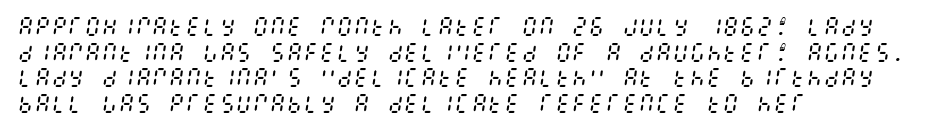
Quick note: italic. No extra tracking has been applied to these lines. Stem width sits at or under what a default text font uses. The foot of each line stays bare and open.
